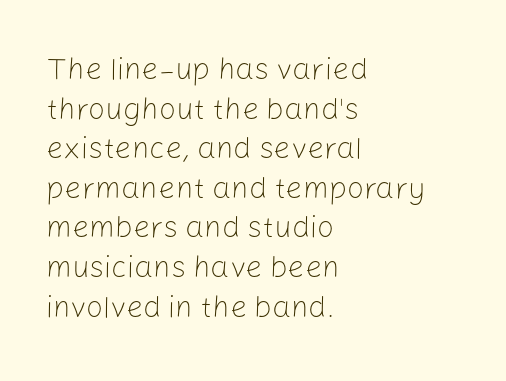
The image shows 30 px light sans-serif type, upright; set left-aligned, normal line spacing (1.32x), normal letter spacing, not underlined; low stroke contrast and a medium x-height.
